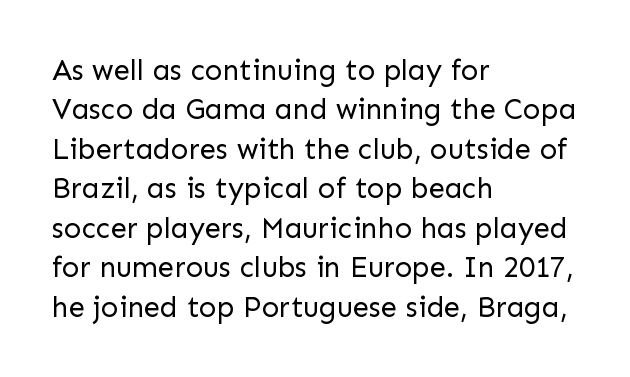
Q: Is the text bold? A: No.
Q: Is the text italic (slanted)? A: No, it is upright.
Q: Is the typeface a serif or a sans-serif typeface? A: Sans-serif.
Q: Is the text underlined? A: No.
Q: How is the paragraph aligned? A: Left-aligned.
Q: Is the spacing between letters normal or unusually wide? A: Normal.
Q: Is the spacing between lines tight, normal or loose? A: Normal.
Q: Width (condensed, normal, or wide)? A: Normal.
Q: Stroke contrast? A: Low.
Q: x-height? A: Medium.
Q: Monospaced? A: No.
